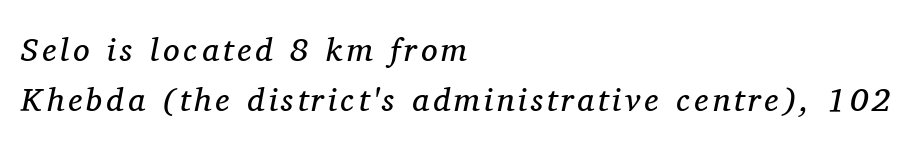
The image shows 33 px regular-weight serif type, italic (leaning right); set left-aligned, normal line spacing (1.51x), not underlined; medium stroke contrast and a medium x-height.
